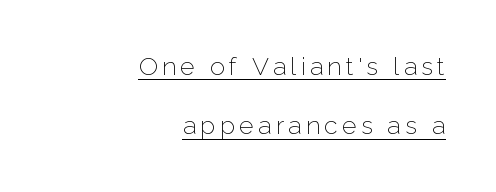
The image shows 25 px text type, upright; set right-aligned, loose line spacing (2.38x), underlined.
